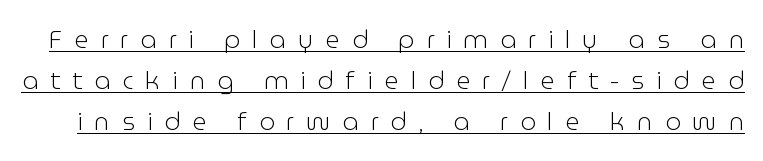
Quick note: interline space is typical. Italic: no, the glyphs are upright roman. Caption: expanded tracking, letters set apart. The glyphs are accompanied by a horizontal stroke just below them. Think standard paragraph weight, or any step lighter than that.
